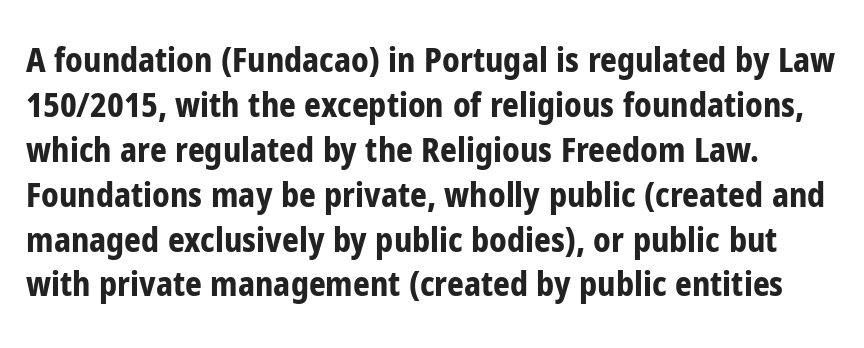
Q: Is the text bold? A: Yes.
Q: Is the text italic (slanted)? A: No, it is upright.
Q: Is the typeface a serif or a sans-serif typeface? A: Sans-serif.
Q: Is the text underlined? A: No.
Q: Is the spacing between letters normal or unusually wide? A: Normal.
Q: Is the spacing between lines tight, normal or loose? A: Normal.
Q: Width (condensed, normal, or wide)? A: Condensed.
Q: Stroke contrast? A: Low.
Q: x-height? A: Medium.
Q: Monospaced? A: No.
